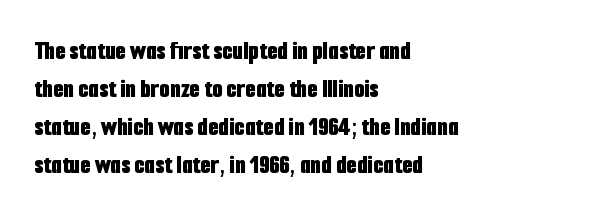
Nothing unusual about the tracking: characters are spaced as the font intends. Glance below the letters and you will spot only blank space. Designer's note — italics off, roman on. Alignment: flush left.
